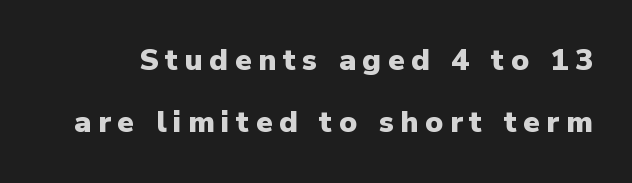
The image shows 30 px heavy sans-serif type, upright; set loose line spacing (2.08x), unusually wide letter spacing (+0.22 em), not underlined; low stroke contrast and a medium x-height.
